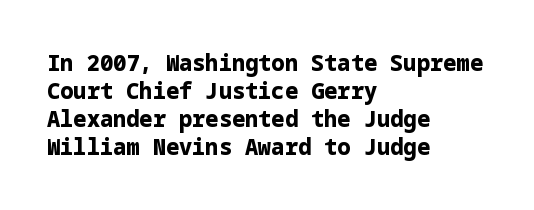
{"italic": "no", "bold": "yes", "underline": "no", "align": "left", "line_spacing": "normal", "line_spacing_ratio": 1.28, "letter_spacing": "normal", "letter_spacing_em": 0.0, "glyph_px": 22}
